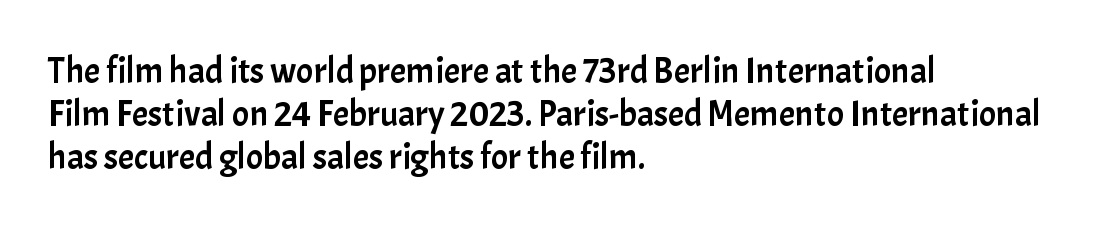
{"serif": "no", "italic": "no", "width": "normal", "stroke_contrast": "low", "x_height": "medium", "monospaced": "no", "underline": "no", "align": "left", "line_spacing_ratio": 1.2, "letter_spacing": "normal", "letter_spacing_em": 0.0, "glyph_px": 36}
